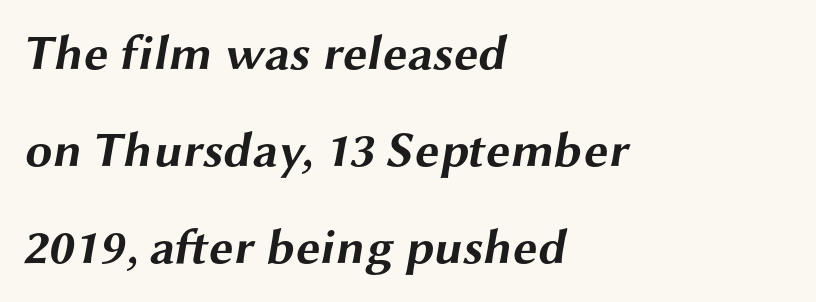
Q: Is the text bold? A: Yes.
Q: Is the typeface a serif or a sans-serif typeface? A: Sans-serif.
Q: Is the text underlined? A: No.
Q: How is the paragraph aligned? A: Left-aligned.
Q: Is the spacing between letters normal or unusually wide? A: Normal.
Q: Is the spacing between lines tight, normal or loose? A: Loose.
Q: Width (condensed, normal, or wide)? A: Wide.
Q: Stroke contrast? A: Medium.
Q: x-height? A: Medium.
Q: Monospaced? A: No.
